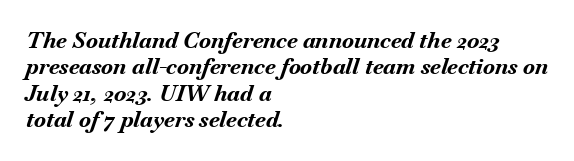
Q: Is the text bold? A: Yes.
Q: Is the text italic (slanted)? A: Yes, it leans right by about 18 degrees.
Q: Is the text underlined? A: No.
Q: How is the paragraph aligned? A: Left-aligned.
Q: Is the spacing between letters normal or unusually wide? A: Normal.
